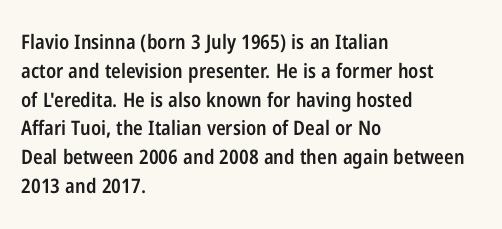
The image shows 20 px text type, upright; set left-aligned, normal line spacing (1.44x), normal letter spacing, not underlined.
